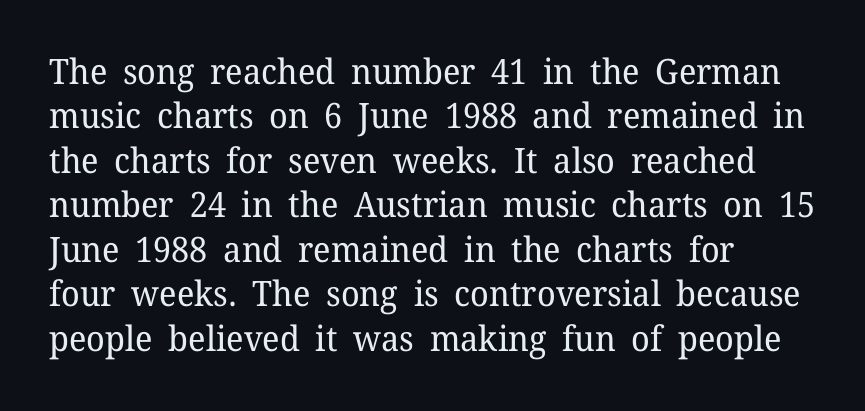
Q: Is the text bold? A: No.
Q: Is the text italic (slanted)? A: No, it is upright.
Q: Is the typeface a serif or a sans-serif typeface? A: Serif.
Q: Is the text underlined? A: No.
Q: How is the paragraph aligned? A: Left-aligned.
Q: Is the spacing between letters normal or unusually wide? A: Normal.
Q: Is the spacing between lines tight, normal or loose? A: Normal.
Q: Width (condensed, normal, or wide)? A: Normal.
Q: Stroke contrast? A: Low.
Q: x-height? A: Medium.
Q: Monospaced? A: No.
